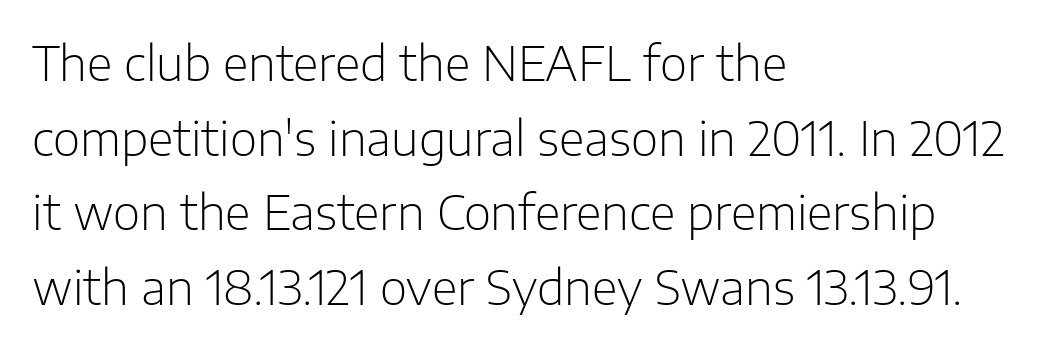
{"serif": "no", "italic": "no", "bold": "no", "weight": "light", "width": "normal", "stroke_contrast": "low", "x_height": "medium", "monospaced": "no", "underline": "no", "align": "left", "line_spacing": "normal", "line_spacing_ratio": 1.59, "letter_spacing": "normal", "letter_spacing_em": 0.0, "glyph_px": 47}
